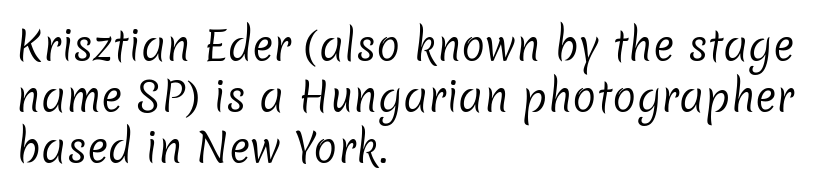
The image shows 40 px regular-weight sans-serif type; set left-aligned, normal line spacing (1.27x), normal letter spacing, not underlined; low stroke contrast and a medium x-height.
